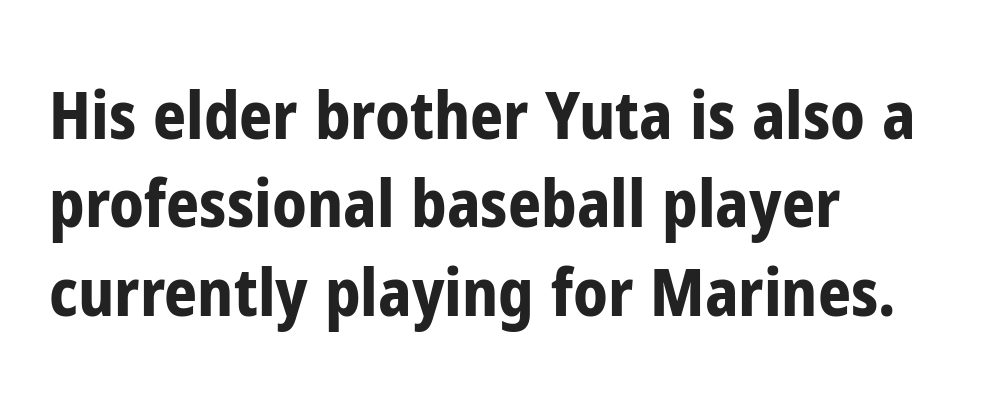
{"serif": "no", "italic": "no", "bold": "yes", "weight": "bold", "width": "condensed", "stroke_contrast": "low", "x_height": "medium", "monospaced": "no", "underline": "no", "align": "left", "line_spacing": "normal", "line_spacing_ratio": 1.36, "letter_spacing": "normal", "letter_spacing_em": 0.0, "glyph_px": 65}
